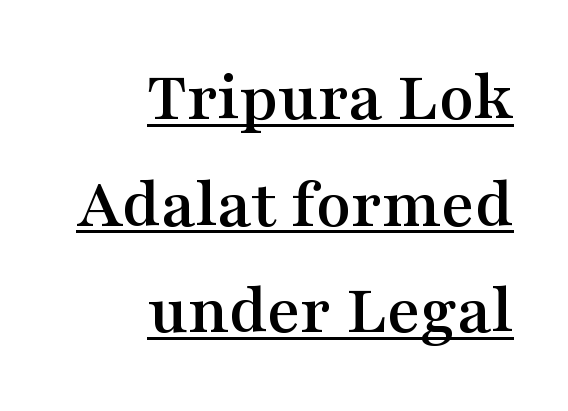
The image shows 72 px wide serif type, upright; set right-aligned, normal line spacing (1.48x), normal letter spacing, underlined; medium stroke contrast and a medium x-height.
